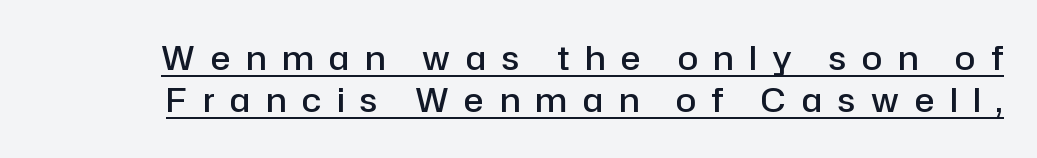
Q: Is the text bold? A: Semi-bold.
Q: Is the text italic (slanted)? A: No, it is upright.
Q: Is the typeface a serif or a sans-serif typeface? A: Sans-serif.
Q: Is the text underlined? A: Yes.
Q: Is the spacing between letters normal or unusually wide? A: Unusually wide.
Q: Is the spacing between lines tight, normal or loose? A: Normal.
Q: Width (condensed, normal, or wide)? A: Normal.
Q: Stroke contrast? A: Low.
Q: x-height? A: Medium.
Q: Monospaced? A: No.
